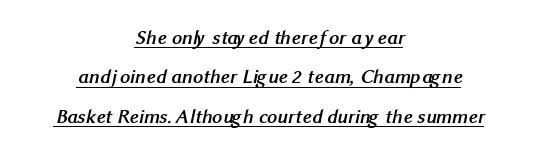
The image shows 20 px bold type; set centered, loose line spacing (1.97x), normal letter spacing, underlined.
